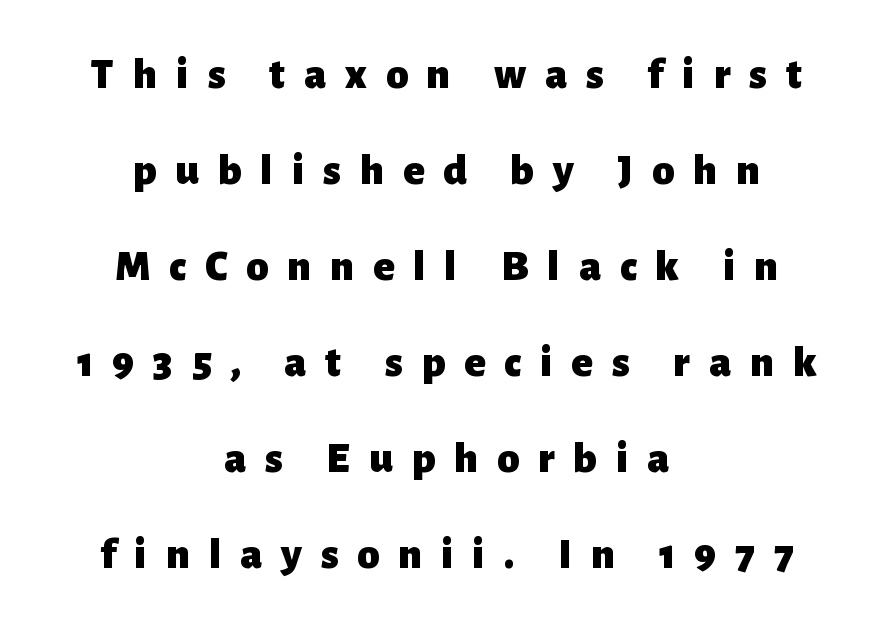
{"serif": "no", "italic": "no", "bold": "yes", "weight": "heavy", "width": "normal", "stroke_contrast": "low", "x_height": "medium", "monospaced": "no", "underline": "no", "align": "center", "line_spacing": "loose", "line_spacing_ratio": 2.18, "letter_spacing": "wide", "letter_spacing_em": 0.43, "glyph_px": 44}
